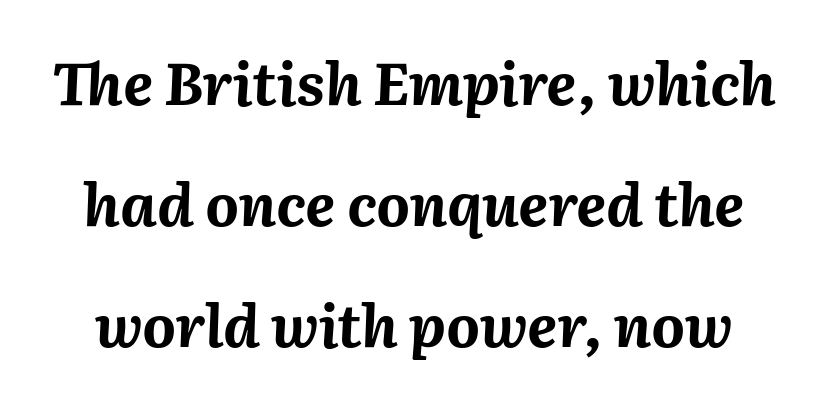
Q: Is the text bold? A: Yes.
Q: Is the text italic (slanted)? A: Yes, it leans right by about 2 degrees.
Q: Is the text underlined? A: No.
Q: Is the spacing between letters normal or unusually wide? A: Normal.
Q: Is the spacing between lines tight, normal or loose? A: Loose.
Q: Width (condensed, normal, or wide)? A: Normal.
Q: Stroke contrast? A: Medium.
Q: x-height? A: Medium.
Q: Monospaced? A: No.
